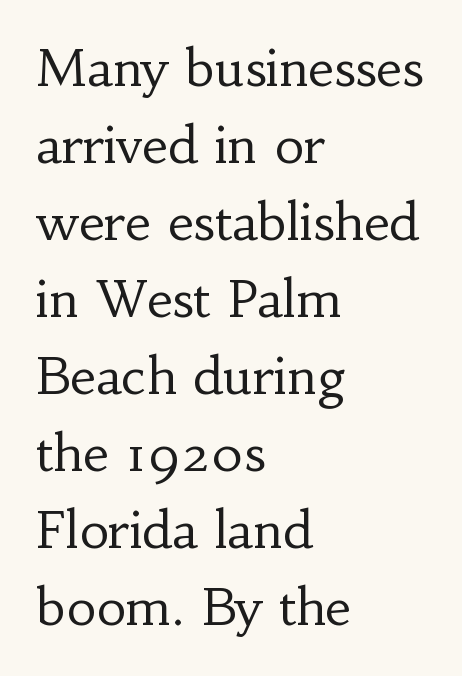
Q: Is the text bold? A: No.
Q: Is the text italic (slanted)? A: No, it is upright.
Q: Is the typeface a serif or a sans-serif typeface? A: Serif.
Q: Is the text underlined? A: No.
Q: How is the paragraph aligned? A: Left-aligned.
Q: Is the spacing between letters normal or unusually wide? A: Normal.
Q: Is the spacing between lines tight, normal or loose? A: Normal.
Q: Width (condensed, normal, or wide)? A: Normal.
Q: Stroke contrast? A: Low.
Q: x-height? A: Small.
Q: Monospaced? A: No.
